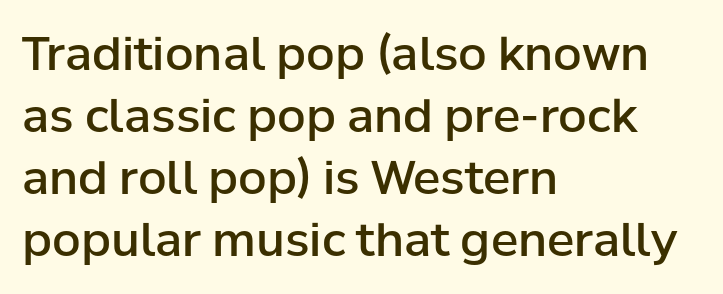
{"serif": "no", "italic": "no", "bold": "semi", "weight": "semibold", "width": "normal", "stroke_contrast": "low", "x_height": "medium", "monospaced": "no", "underline": "no", "align": "left", "line_spacing": "normal", "line_spacing_ratio": 1.35, "letter_spacing": "normal", "letter_spacing_em": 0.0, "glyph_px": 46}
